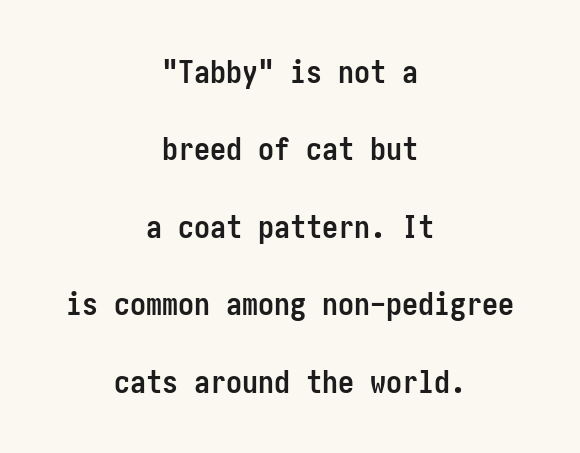
Q: Is the text bold? A: Yes.
Q: Is the text italic (slanted)? A: No, it is upright.
Q: Is the typeface a serif or a sans-serif typeface? A: Sans-serif.
Q: Is the text underlined? A: No.
Q: How is the paragraph aligned? A: Centered.
Q: Is the spacing between letters normal or unusually wide? A: Normal.
Q: Is the spacing between lines tight, normal or loose? A: Loose.
Q: Width (condensed, normal, or wide)? A: Condensed.
Q: Stroke contrast? A: Low.
Q: x-height? A: Medium.
